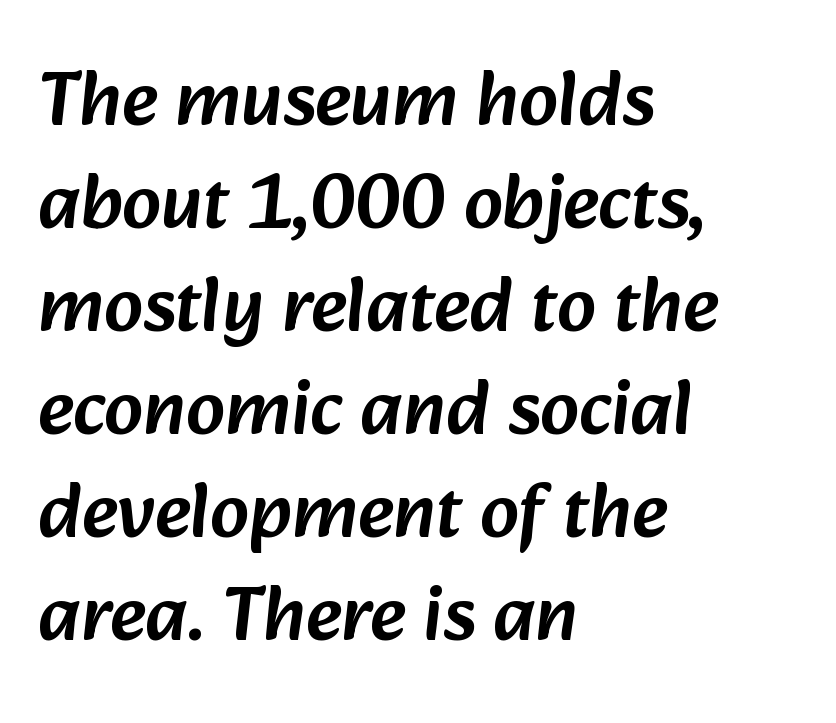
The font family rendered here belongs to the sans-serif group. Rule under the text: the space is simply empty. One glance says typical: line gaps are just what's usual. Characters follow at the spacing the type designer built in. Do the characters align in a grid? No, the font is proportional. These lines stack with their left ends in a neat column.
